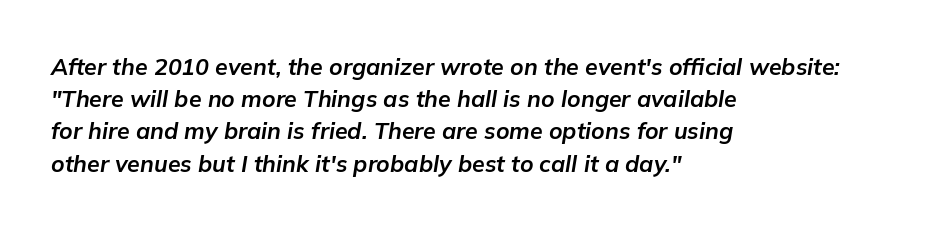
{"italic": "yes", "lean": "right", "slant_degrees": 9, "bold": "yes", "underline": "no", "align": "left", "line_spacing": "normal", "line_spacing_ratio": 1.4, "letter_spacing": "normal", "letter_spacing_em": 0.0, "glyph_px": 23}
